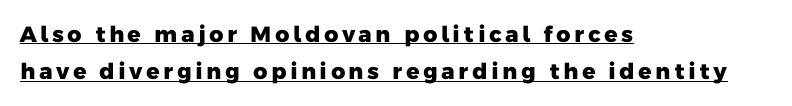
Is there much room between lines? A standard amount, neither cramped nor airy. Notice how the passage keeps a crisp vertical edge on the left only. Caption: bold face, heavy strokes. Underline: present.
